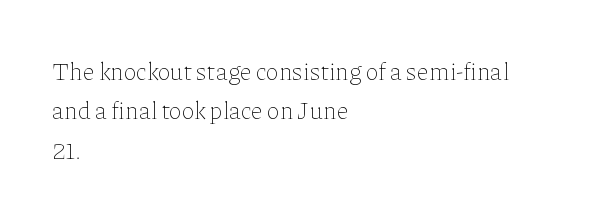
The image shows 25 px text type, upright; set left-aligned, normal line spacing (1.58x), normal letter spacing, not underlined.
